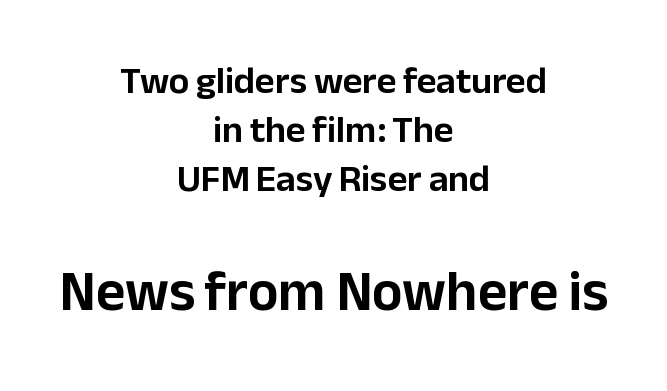
{"serif": "no", "italic": "no", "width": "normal", "stroke_contrast": "low", "x_height": "medium", "monospaced": "no", "underline": "no", "align": "center", "line_spacing": "normal", "line_spacing_ratio": 1.29, "letter_spacing": "normal", "letter_spacing_em": 0.0, "larger_block": "second", "size_ratio": 1.5, "glyph_px": 57}
